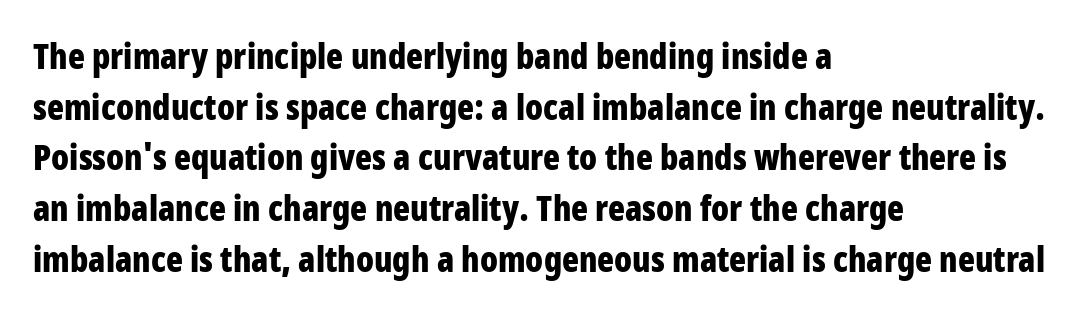
{"serif": "no", "italic": "no", "bold": "yes", "weight": "bold", "width": "condensed", "stroke_contrast": "low", "x_height": "large", "monospaced": "no", "underline": "no", "align": "left", "line_spacing": "normal", "line_spacing_ratio": 1.45, "letter_spacing": "normal", "letter_spacing_em": 0.0, "glyph_px": 35}
